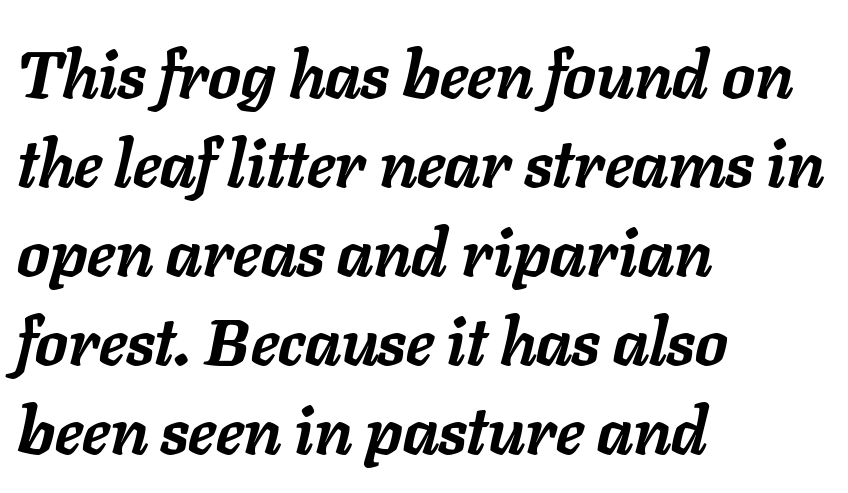
The image shows 65 px semibold type, italic (leaning right); set left-aligned, normal line spacing (1.37x), normal letter spacing, not underlined; low stroke contrast and a medium x-height.
